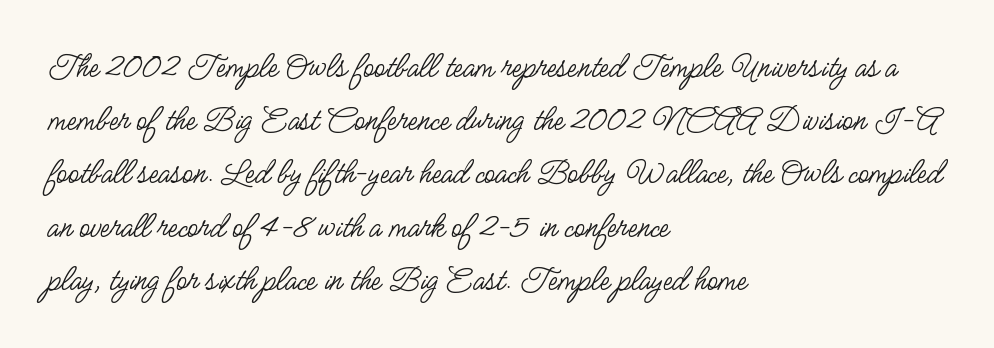
{"serif": "no", "bold": "no", "weight": "regular", "width": "condensed", "stroke_contrast": "low", "x_height": "small", "monospaced": "no", "underline": "no", "align": "left", "line_spacing": "normal", "line_spacing_ratio": 1.52, "letter_spacing": "normal", "letter_spacing_em": 0.0, "glyph_px": 35}
